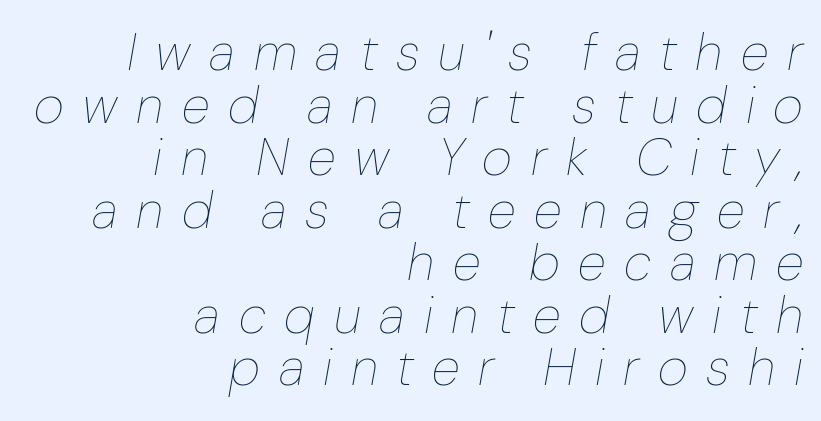
The strokes carry an ordinary text weight at most. This rendering uses right alignment, leaving the left contour irregular. The letters are spread apart with noticeably loose tracking. Horizontal bands of white between lines are thin slivers. The lettering tilts uniformly, giving the passage an italic look. The passage shown is typed in a proportional face where columns would drift.
